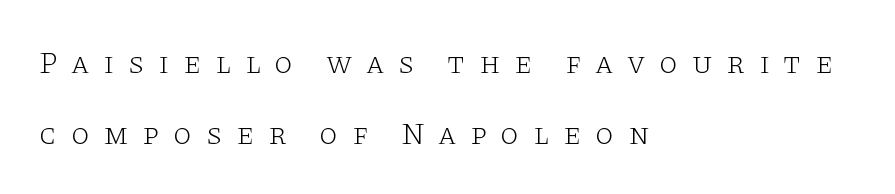
Q: Is the text bold? A: No.
Q: Is the text italic (slanted)? A: No, it is upright.
Q: Is the typeface a serif or a sans-serif typeface? A: Serif.
Q: Is the text underlined? A: No.
Q: How is the paragraph aligned? A: Left-aligned.
Q: Is the spacing between letters normal or unusually wide? A: Unusually wide.
Q: Is the spacing between lines tight, normal or loose? A: Loose.
Q: Width (condensed, normal, or wide)? A: Wide.
Q: Stroke contrast? A: Low.
Q: x-height? A: Large.
Q: Monospaced? A: No.
